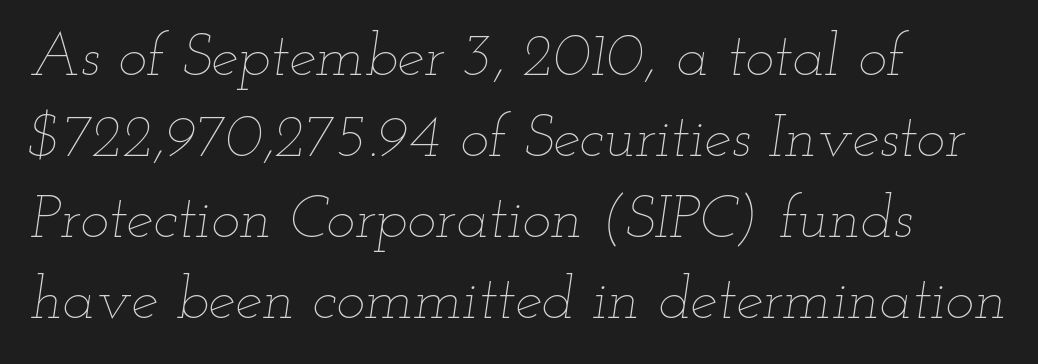
{"italic": "yes", "lean": "right", "slant_degrees": 12, "bold": "no", "weight": "thin", "width": "wide", "stroke_contrast": "low", "x_height": "small", "monospaced": "no", "underline": "no", "align": "left", "line_spacing": "normal", "line_spacing_ratio": 1.33, "letter_spacing": "normal", "letter_spacing_em": 0.0, "glyph_px": 61}
